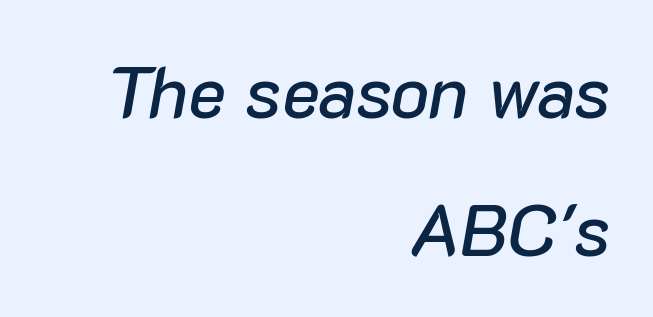
The image shows 72 px text type, italic (leaning right); set right-aligned, loose line spacing (1.91x), normal letter spacing, not underlined; low stroke contrast and a medium x-height.
